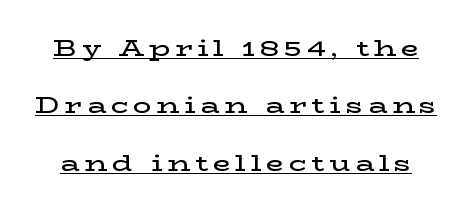
The letters stand upright; this is a roman face. How are the letters spaced? Widely, with obvious added tracking. The rendering uses a semibold face; strokes are thickened but not to full bold. The line-height multiplier appears high, well above default.
